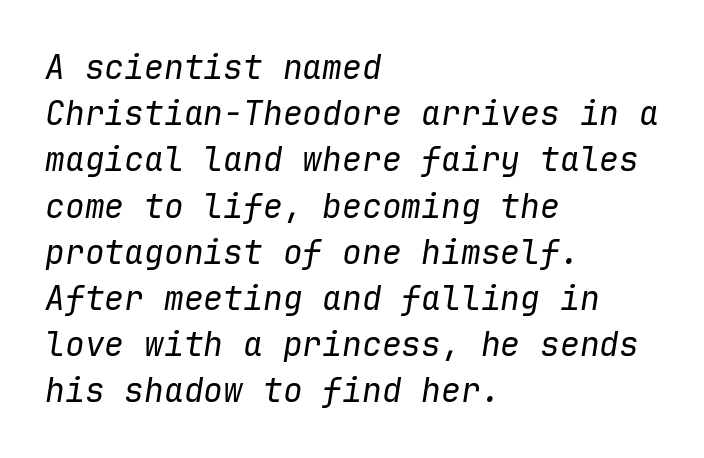
{"italic": "yes", "lean": "right", "slant_degrees": 9, "bold": "no", "weight": "regular", "width": "normal", "stroke_contrast": "low", "x_height": "medium", "monospaced": "yes", "underline": "no", "align": "left", "line_spacing": "normal", "line_spacing_ratio": 1.4, "letter_spacing": "normal", "letter_spacing_em": 0.0, "glyph_px": 33}
